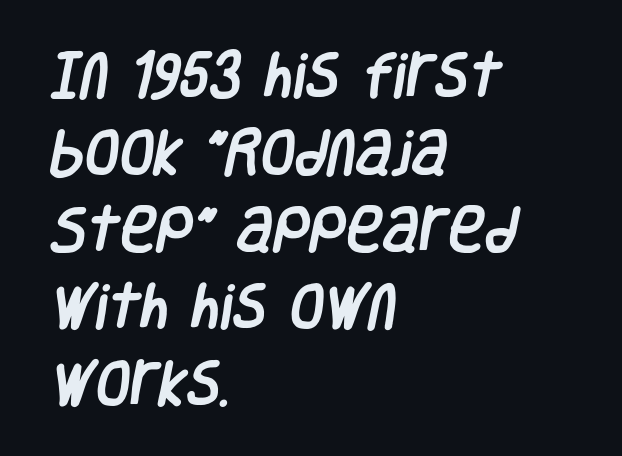
Spacing verdict: proportional, widths tailored to each character. These lines keep a tight, regular rhythm from letter to letter. The face used here is a sans, in the tradition of grotesques and geometrics. Words float on clear page, feet unadorned.
